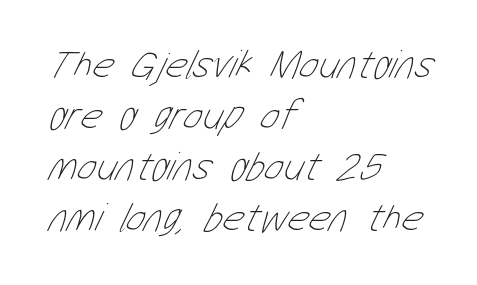
The image shows 41 px thin, condensed type; set left-aligned, line spacing 1.24x, normal letter spacing, not underlined; low stroke contrast and a medium x-height.
